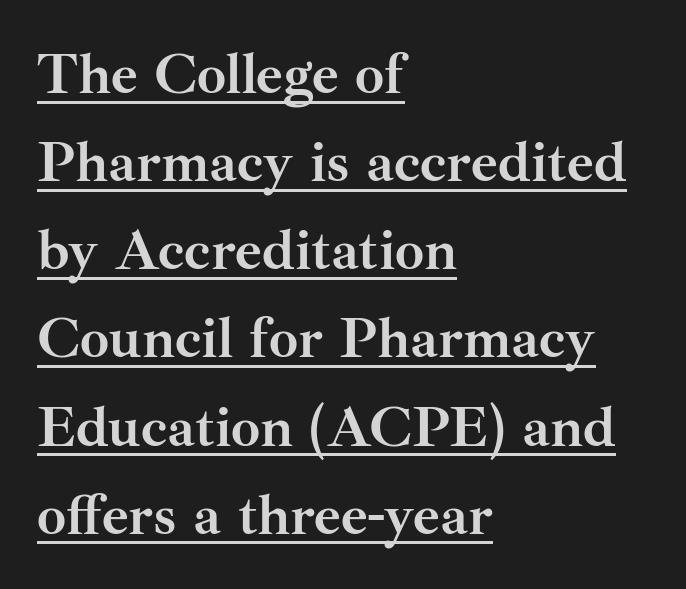
Q: Is the text bold? A: Yes.
Q: Is the text italic (slanted)? A: No, it is upright.
Q: Is the typeface a serif or a sans-serif typeface? A: Serif.
Q: Is the text underlined? A: Yes.
Q: How is the paragraph aligned? A: Left-aligned.
Q: Is the spacing between letters normal or unusually wide? A: Normal.
Q: Is the spacing between lines tight, normal or loose? A: Normal.
Q: Width (condensed, normal, or wide)? A: Normal.
Q: Stroke contrast? A: Medium.
Q: x-height? A: Small.
Q: Monospaced? A: No.
